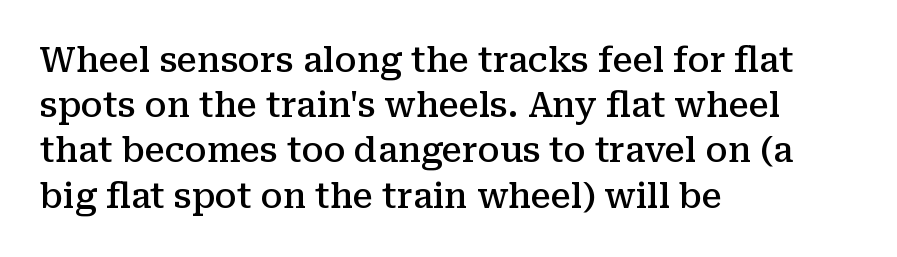
The image shows 34 px semibold serif type, upright; set left-aligned, normal line spacing (1.33x), normal letter spacing, not underlined; medium stroke contrast and a medium x-height.
